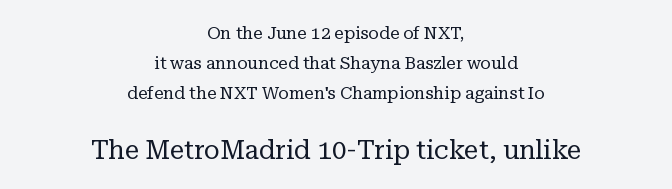
Q: Is the text bold? A: No.
Q: Is the text italic (slanted)? A: No, it is upright.
Q: Is the text underlined? A: No.
Q: How is the paragraph aligned? A: Centered.
Q: Is the spacing between letters normal or unusually wide? A: Normal.
Q: Which block of text is set in a larger size, the first (top) or the second (bottom)? A: The second (bottom) one.
